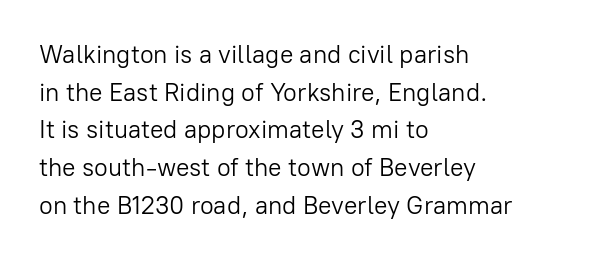
The face used here is rendered with its standard letterfit. Just letters on the line, the space beneath them empty. Caption: face not bold, strokes unweighted. Line spacing here is normal.
